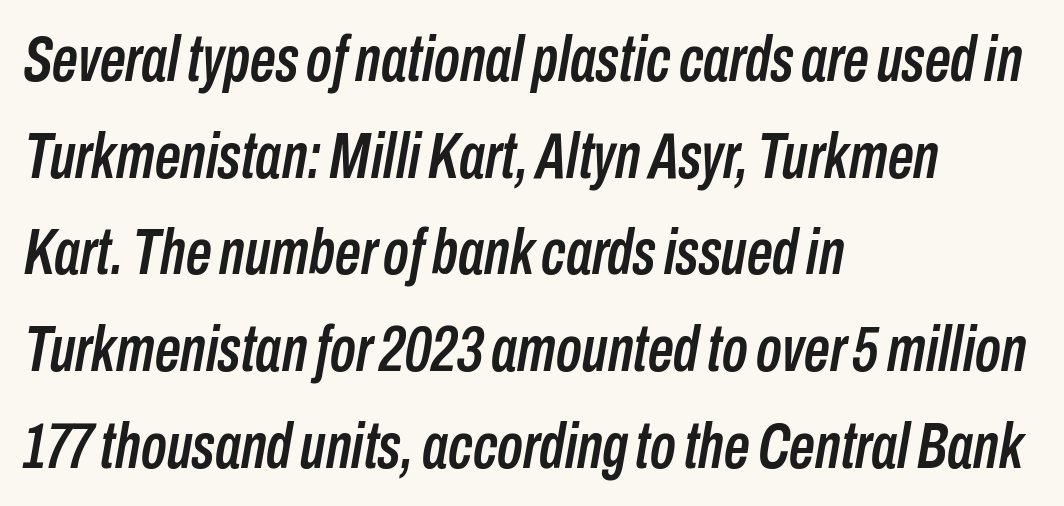
Looks like regular typesetting: each glyph gets only the width it needs. Does the copy run flush right? No — it runs flush left. The passage shown stacks its lines at a standard gap. The space beneath each line is pristine and unruled. Tracking here is standard; glyphs follow each other at the usual distance.
